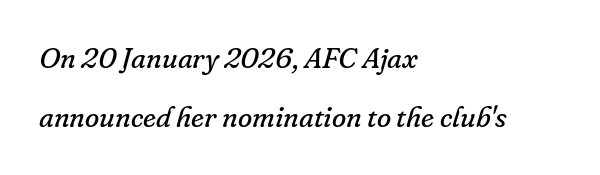
Each row of text sits above clean, open space. Standard letterfit; no display-style spreading of the glyphs. Little horizontal feet cap the strokes, marking this as serif type. Honestly, the rows look like they've been pulled way apart. Yep, that's italic — everything's leaning.
